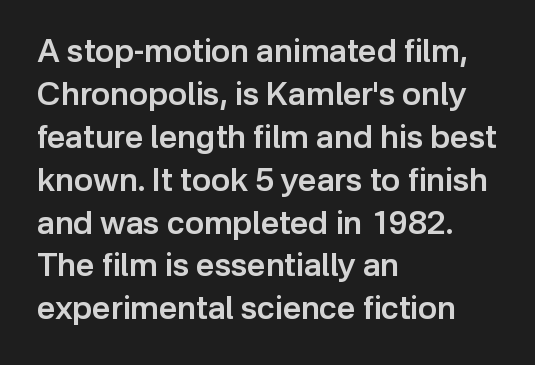
The image shows 32 px semibold sans-serif type, upright; set left-aligned, normal line spacing (1.34x), normal letter spacing, not underlined; low stroke contrast and a medium x-height.
